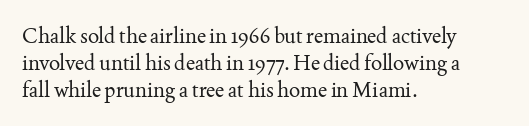
These lines keep a tight, regular rhythm from letter to letter. The rows are spaced the way most documents space them. Nothing heavy about these letters — not bold at all. A roman cut, with each character standing at attention. Check under the words: just untouched page. All the whitespace from short lines collects on the right.
